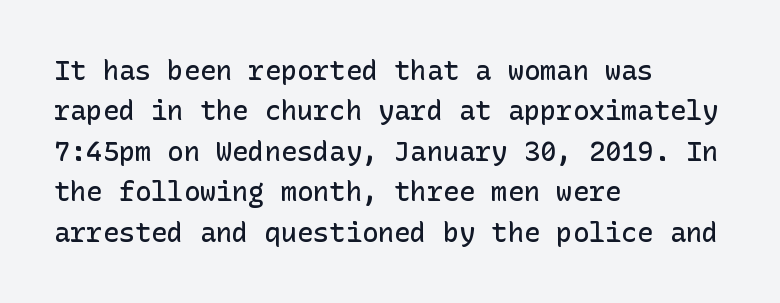
Glyph-to-glyph distance matches everyday printed text. Beneath every word, the page is bare. What's the leading like? Ordinary, nothing unusual. Typographic density is moderately raised because the face is semibold. Vertical strokes here are truly vertical.
